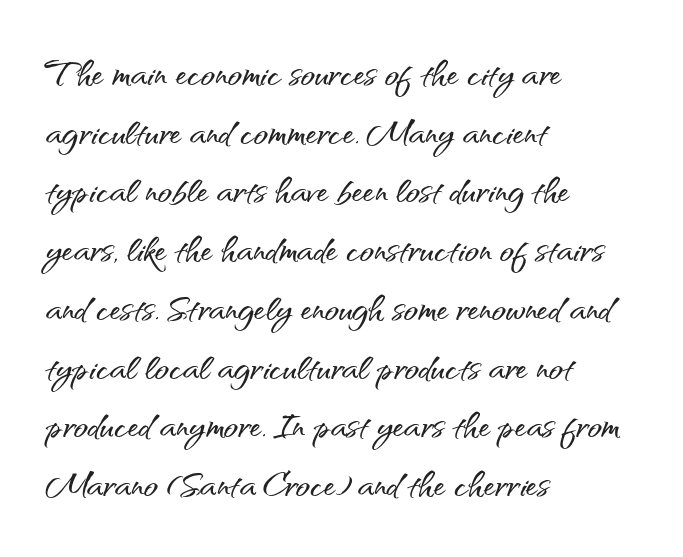
Q: Is the text italic (slanted)? A: Yes.
Q: Is the typeface a serif or a sans-serif typeface? A: Sans-serif.
Q: Is the text underlined? A: No.
Q: How is the paragraph aligned? A: Left-aligned.
Q: Is the spacing between letters normal or unusually wide? A: Normal.
Q: Is the spacing between lines tight, normal or loose? A: Normal.
Q: Width (condensed, normal, or wide)? A: Normal.
Q: Stroke contrast? A: Medium.
Q: x-height? A: Small.
Q: Monospaced? A: No.
